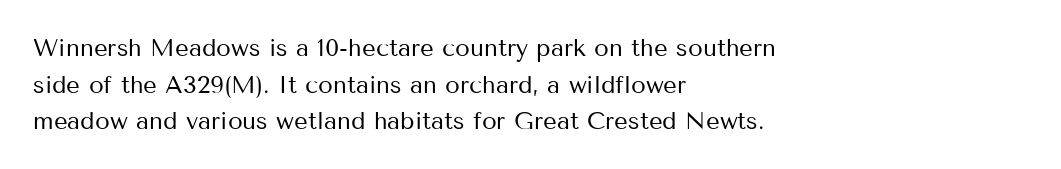
{"italic": "no", "bold": "no", "underline": "no", "align": "left", "line_spacing": "normal", "line_spacing_ratio": 1.53, "letter_spacing": "normal", "letter_spacing_em": 0.0, "glyph_px": 24}
